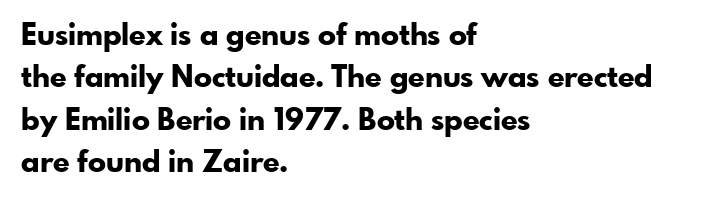
The image shows 30 px bold sans-serif type, upright; set left-aligned, normal line spacing (1.41x), normal letter spacing, not underlined; low stroke contrast and a small x-height.
